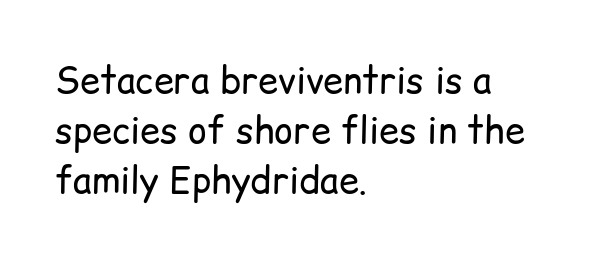
Q: Is the text bold? A: No.
Q: Is the text italic (slanted)? A: No, it is upright.
Q: Is the typeface a serif or a sans-serif typeface? A: Sans-serif.
Q: Is the text underlined? A: No.
Q: How is the paragraph aligned? A: Left-aligned.
Q: Is the spacing between letters normal or unusually wide? A: Normal.
Q: Is the spacing between lines tight, normal or loose? A: Normal.
Q: Width (condensed, normal, or wide)? A: Normal.
Q: Stroke contrast? A: Low.
Q: x-height? A: Medium.
Q: Monospaced? A: No.
